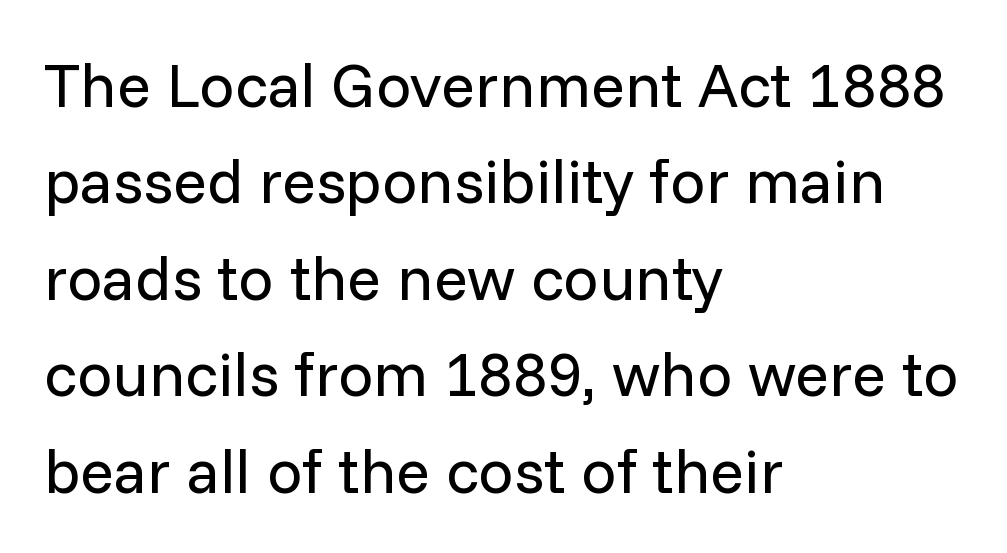
Q: Is the text bold? A: No.
Q: Is the text italic (slanted)? A: No, it is upright.
Q: Is the typeface a serif or a sans-serif typeface? A: Sans-serif.
Q: Is the text underlined? A: No.
Q: How is the paragraph aligned? A: Left-aligned.
Q: Is the spacing between letters normal or unusually wide? A: Normal.
Q: Is the spacing between lines tight, normal or loose? A: Normal.
Q: Width (condensed, normal, or wide)? A: Normal.
Q: Stroke contrast? A: Low.
Q: x-height? A: Medium.
Q: Monospaced? A: No.
